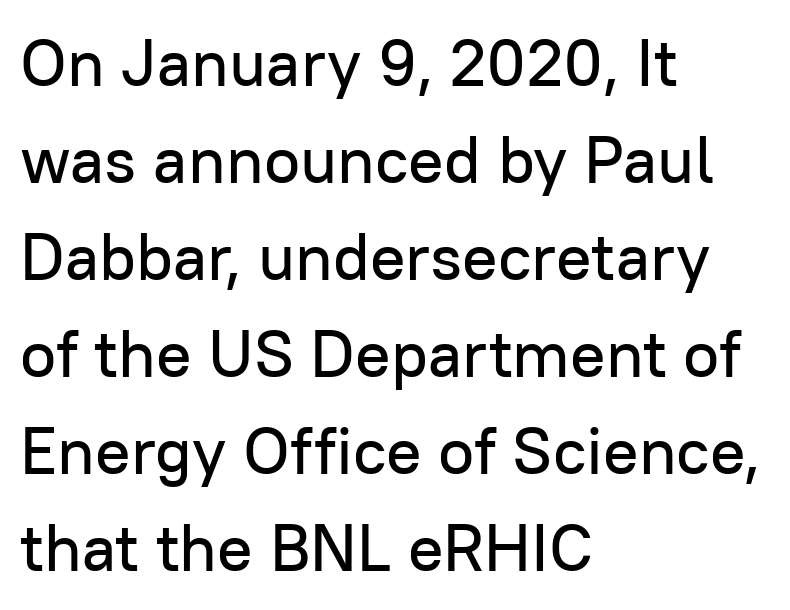
Q: Is the text italic (slanted)? A: No, it is upright.
Q: Is the typeface a serif or a sans-serif typeface? A: Sans-serif.
Q: Is the text underlined? A: No.
Q: How is the paragraph aligned? A: Left-aligned.
Q: Is the spacing between letters normal or unusually wide? A: Normal.
Q: Is the spacing between lines tight, normal or loose? A: Normal.
Q: Width (condensed, normal, or wide)? A: Normal.
Q: Stroke contrast? A: Low.
Q: x-height? A: Medium.
Q: Monospaced? A: No.
